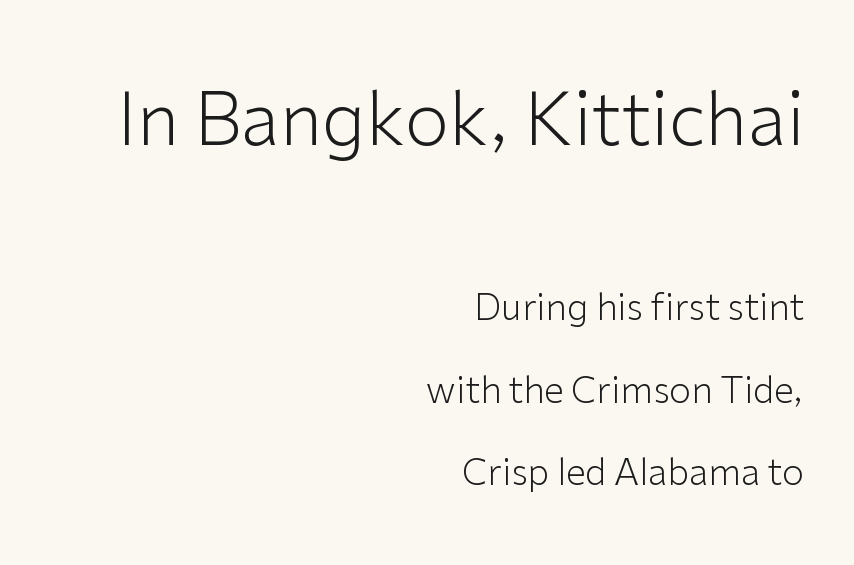
Q: Is the text bold? A: No.
Q: Is the text italic (slanted)? A: No, it is upright.
Q: Is the typeface a serif or a sans-serif typeface? A: Sans-serif.
Q: Is the text underlined? A: No.
Q: How is the paragraph aligned? A: Right-aligned.
Q: Is the spacing between letters normal or unusually wide? A: Normal.
Q: Is the spacing between lines tight, normal or loose? A: Loose.
Q: Which block of text is set in a larger size, the first (top) or the second (bottom)? A: The first (top) one.
Q: Width (condensed, normal, or wide)? A: Normal.
Q: Stroke contrast? A: Low.
Q: x-height? A: Medium.
Q: Monospaced? A: No.
